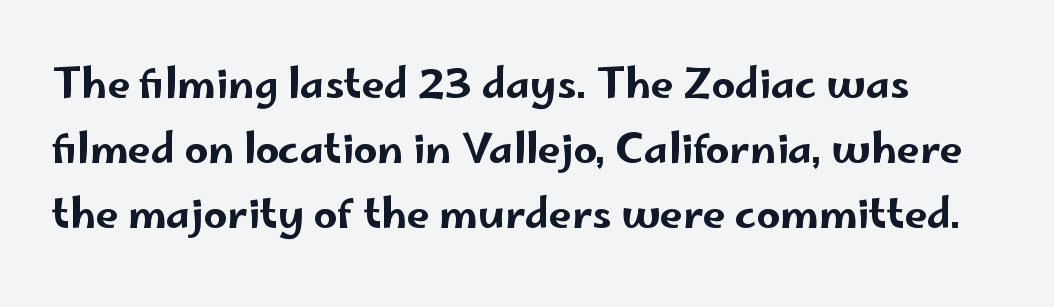
{"serif": "no", "italic": "no", "width": "wide", "stroke_contrast": "low", "x_height": "small", "monospaced": "no", "underline": "no", "line_spacing": "normal", "line_spacing_ratio": 1.58, "letter_spacing": "normal", "letter_spacing_em": 0.0, "glyph_px": 41}
